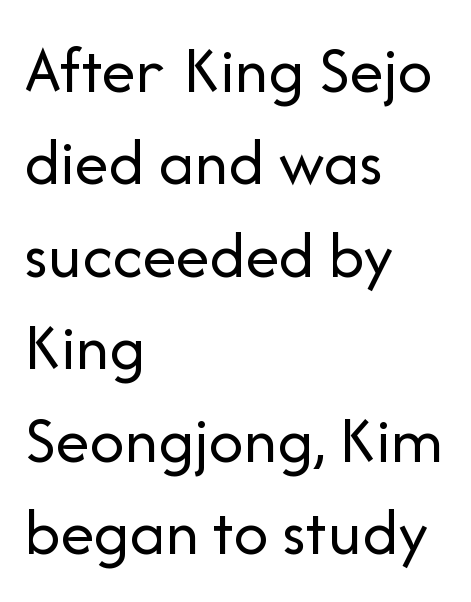
{"serif": "no", "italic": "no", "bold": "no", "weight": "regular", "width": "normal", "stroke_contrast": "low", "x_height": "medium", "monospaced": "no", "underline": "no", "align": "left", "line_spacing": "normal", "line_spacing_ratio": 1.36, "letter_spacing": "normal", "letter_spacing_em": 0.0, "glyph_px": 68}
